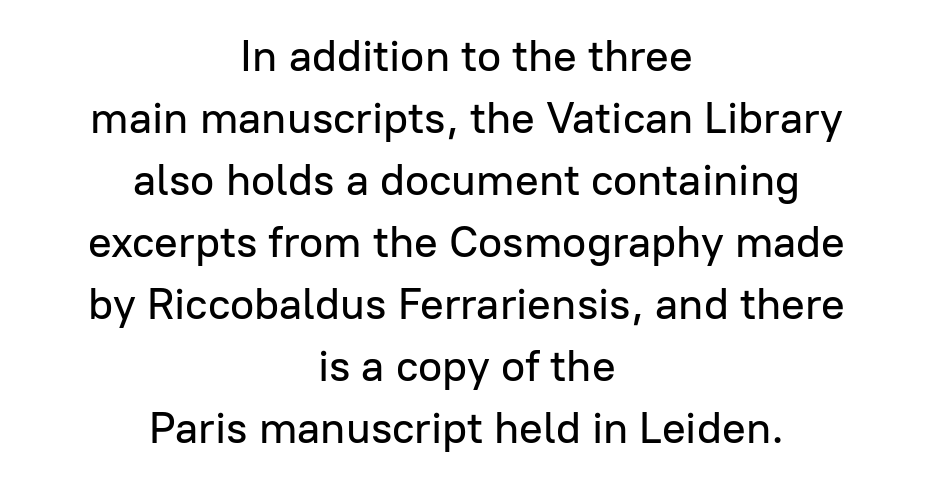
Q: Is the text italic (slanted)? A: No, it is upright.
Q: Is the typeface a serif or a sans-serif typeface? A: Sans-serif.
Q: Is the text underlined? A: No.
Q: How is the paragraph aligned? A: Centered.
Q: Is the spacing between letters normal or unusually wide? A: Normal.
Q: Is the spacing between lines tight, normal or loose? A: Normal.
Q: Width (condensed, normal, or wide)? A: Normal.
Q: Stroke contrast? A: Low.
Q: x-height? A: Medium.
Q: Monospaced? A: No.
